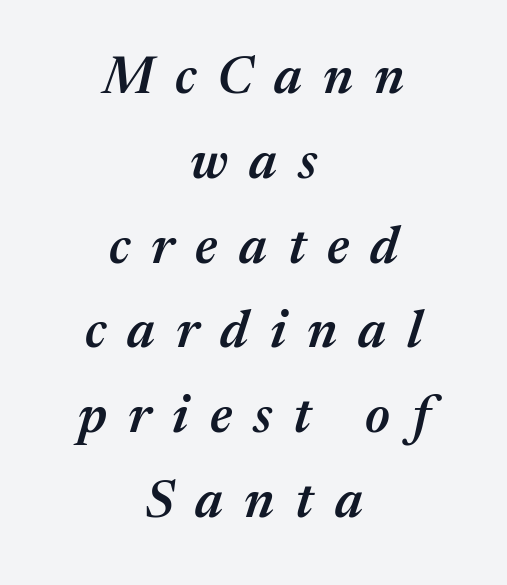
The image shows 52 px semibold type, italic (leaning right); set centered, normal line spacing (1.63x), unusually wide letter spacing (+0.41 em), not underlined; medium stroke contrast and a medium x-height.
